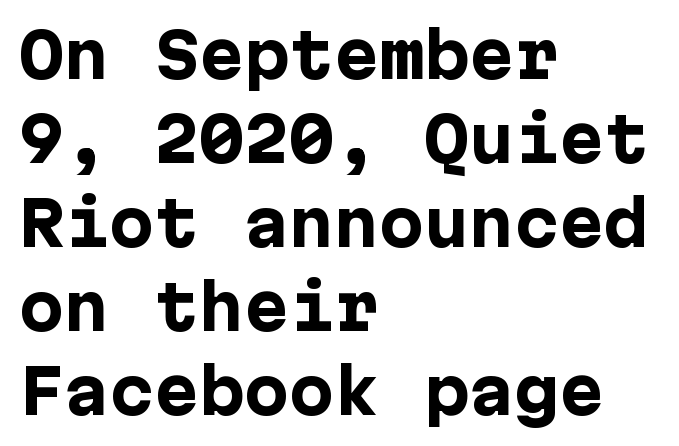
Q: Is the text bold? A: Yes.
Q: Is the text italic (slanted)? A: No, it is upright.
Q: Is the typeface a serif or a sans-serif typeface? A: Sans-serif.
Q: Is the text underlined? A: No.
Q: How is the paragraph aligned? A: Left-aligned.
Q: Is the spacing between letters normal or unusually wide? A: Normal.
Q: Is the spacing between lines tight, normal or loose? A: Normal.
Q: Width (condensed, normal, or wide)? A: Normal.
Q: Stroke contrast? A: Low.
Q: x-height? A: Medium.
